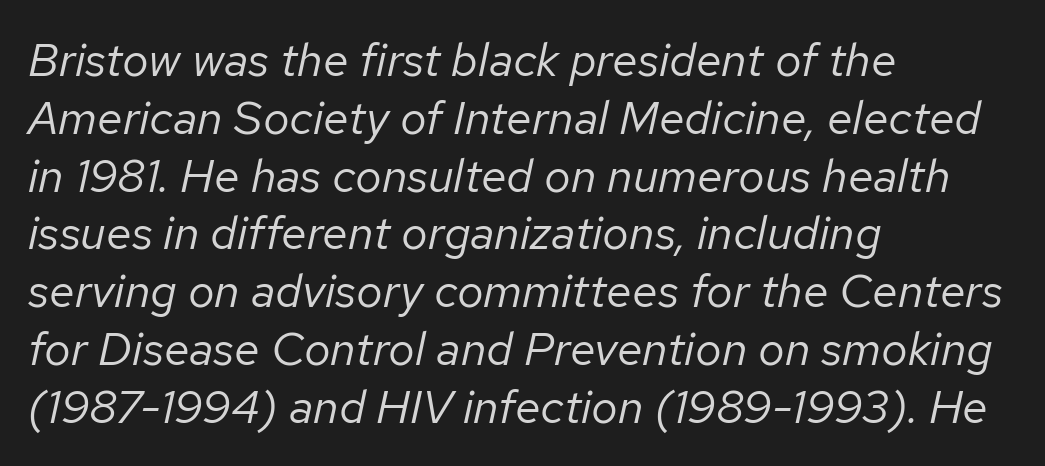
{"italic": "yes", "lean": "right", "slant_degrees": 12, "bold": "no", "weight": "regular", "width": "normal", "stroke_contrast": "low", "x_height": "medium", "monospaced": "no", "underline": "no", "align": "left", "line_spacing_ratio": 1.23, "letter_spacing": "normal", "letter_spacing_em": 0.0, "glyph_px": 47}
